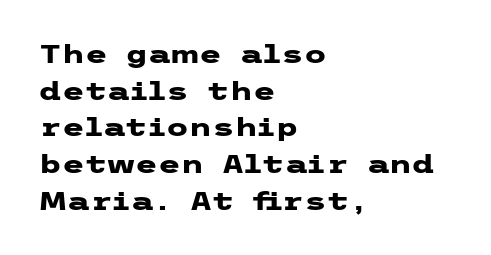
{"italic": "no", "bold": "yes", "underline": "no", "align": "left", "line_spacing": "normal", "line_spacing_ratio": 1.41, "letter_spacing": "normal", "letter_spacing_em": 0.0, "glyph_px": 26}
